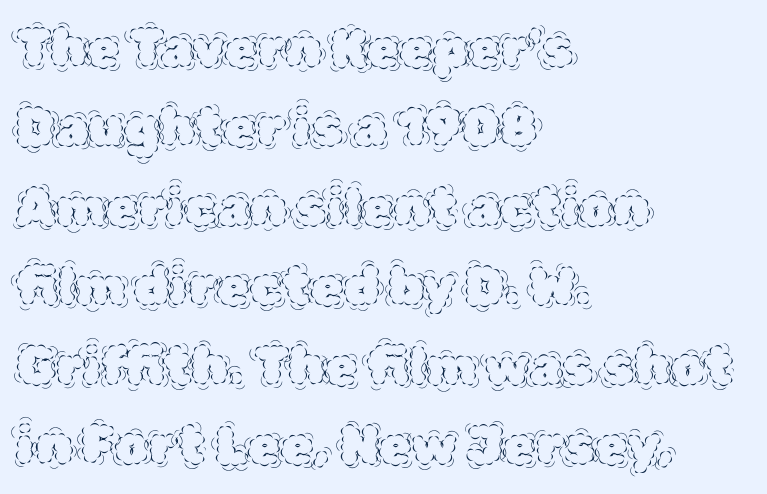
{"italic": "no", "bold": "no", "weight": "thin", "width": "normal", "x_height": "large", "monospaced": "no", "underline": "no", "align": "left", "line_spacing": "normal", "line_spacing_ratio": 1.5, "letter_spacing": "normal", "letter_spacing_em": 0.0, "glyph_px": 53}
